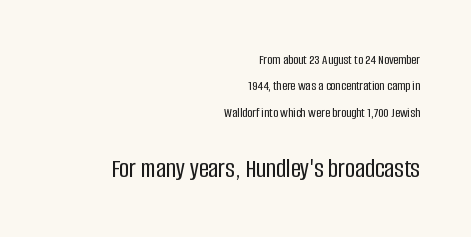
{"italic": "no", "underline": "no", "align": "right", "line_spacing_ratio": 1.88, "letter_spacing": "normal", "letter_spacing_em": 0.0, "larger_block": "second", "size_ratio": 1.93, "glyph_px": 27}
